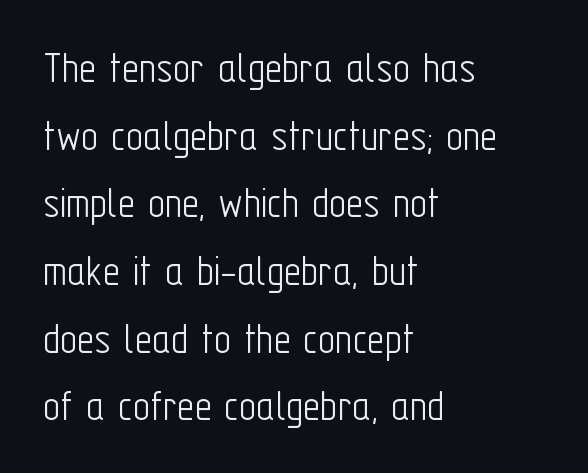
{"serif": "no", "italic": "no", "bold": "no", "weight": "light", "width": "condensed", "stroke_contrast": "low", "x_height": "medium", "monospaced": "no", "underline": "no", "align": "left", "line_spacing": "normal", "line_spacing_ratio": 1.44, "letter_spacing": "normal", "letter_spacing_em": 0.0, "glyph_px": 47}
